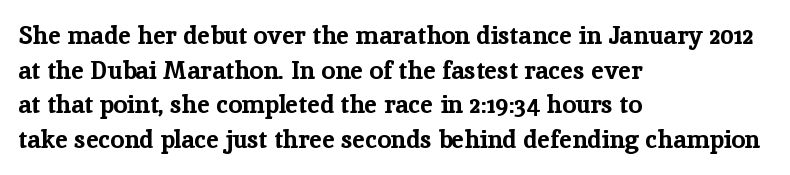
Q: Is the text bold? A: Yes.
Q: Is the text italic (slanted)? A: No, it is upright.
Q: Is the text underlined? A: No.
Q: How is the paragraph aligned? A: Left-aligned.
Q: Is the spacing between letters normal or unusually wide? A: Normal.
Q: Is the spacing between lines tight, normal or loose? A: Normal.
